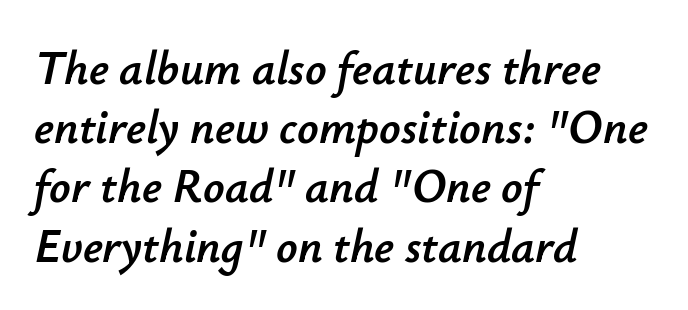
{"italic": "yes", "lean": "right", "slant_degrees": 12, "width": "normal", "stroke_contrast": "low", "x_height": "small", "monospaced": "no", "underline": "no", "align": "left", "line_spacing": "normal", "line_spacing_ratio": 1.26, "letter_spacing": "normal", "letter_spacing_em": 0.0, "glyph_px": 47}
